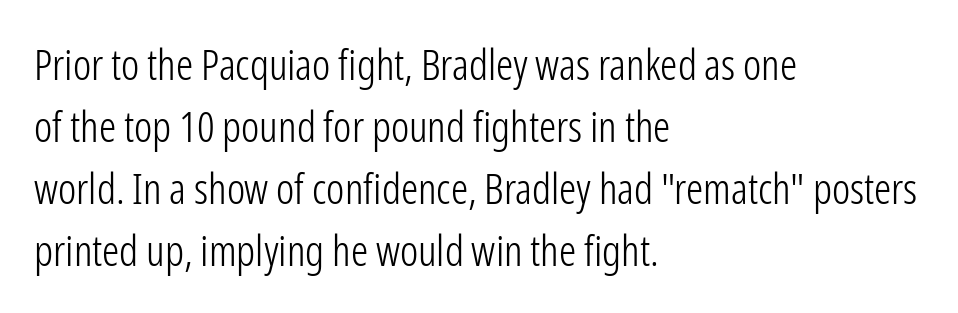
{"serif": "no", "italic": "no", "bold": "no", "weight": "light", "width": "condensed", "stroke_contrast": "low", "x_height": "medium", "monospaced": "no", "underline": "no", "align": "left", "line_spacing": "normal", "line_spacing_ratio": 1.44, "letter_spacing": "normal", "letter_spacing_em": 0.0, "glyph_px": 43}
